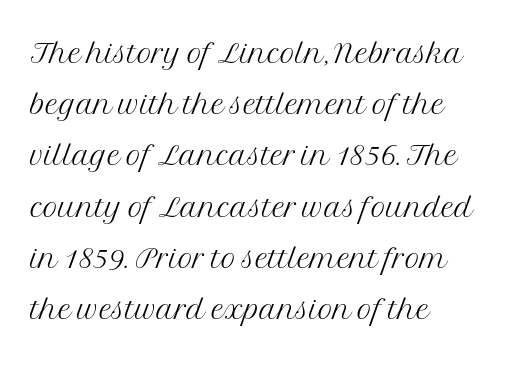
{"serif": "yes", "bold": "no", "weight": "light", "width": "normal", "stroke_contrast": "medium", "x_height": "medium", "monospaced": "no", "underline": "no", "align": "left", "line_spacing": "normal", "line_spacing_ratio": 1.25, "letter_spacing": "normal", "letter_spacing_em": 0.0, "glyph_px": 41}
